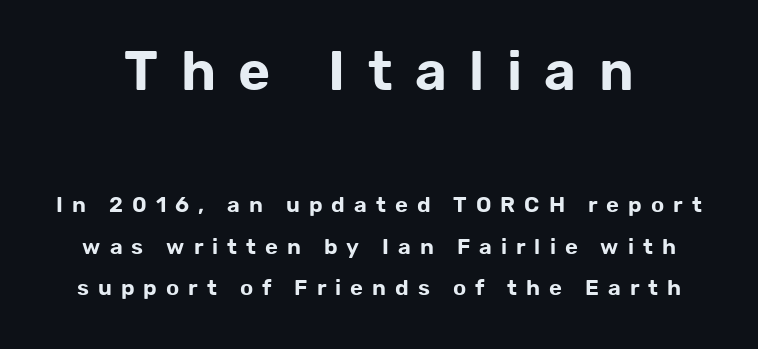
Just letters on the line, the space beneath them empty. Here the glyphs are tracked loosely, breaking word shapes into spaced letters. The letters stand straight up with perfectly vertical stems. Nothing sits at the stroke ends, so this counts as sans-serif. Each letter keeps its own natural width here, so spacing adapts to shape. Of the two passages, the one on top uses the larger point size.
